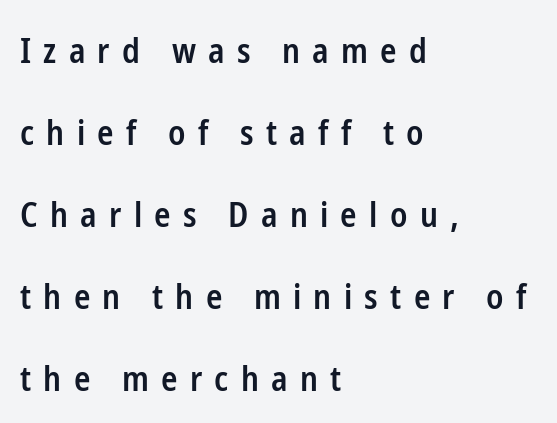
The image shows 34 px semibold, condensed sans-serif type, upright; set left-aligned, loose line spacing (2.41x), unusually wide letter spacing (+0.36 em), not underlined; low stroke contrast and a medium x-height.
